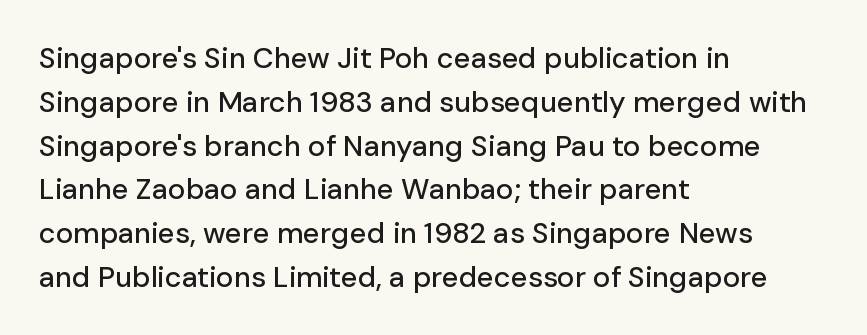
{"serif": "no", "italic": "no", "width": "normal", "stroke_contrast": "low", "x_height": "medium", "monospaced": "no", "underline": "no", "align": "left", "line_spacing": "normal", "line_spacing_ratio": 1.51, "letter_spacing": "normal", "letter_spacing_em": 0.0, "glyph_px": 29}
